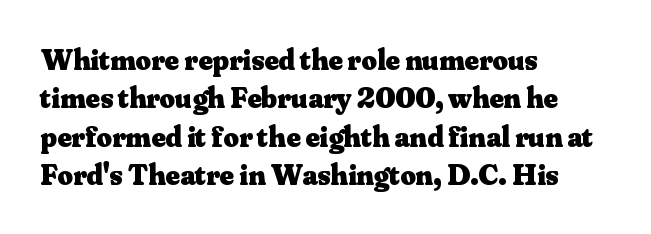
The image shows 30 px heavy serif type, upright; set left-aligned, normal line spacing (1.28x), normal letter spacing, not underlined; medium stroke contrast and a small x-height.
